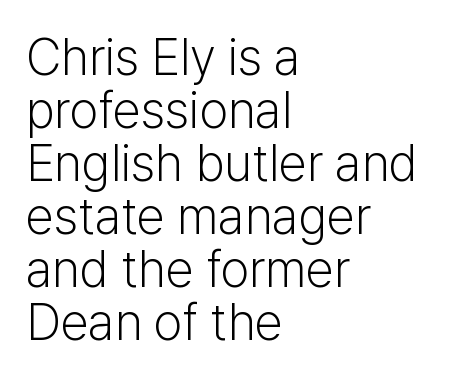
The rendering anchors every line to the left-hand side. Just letters on the line, the space beneath them empty. Students, note that the glyphs here touch the page at normal intervals. Weight: in the light-to-regular range. Each letter keeps its own natural width here, so spacing adapts to shape.
